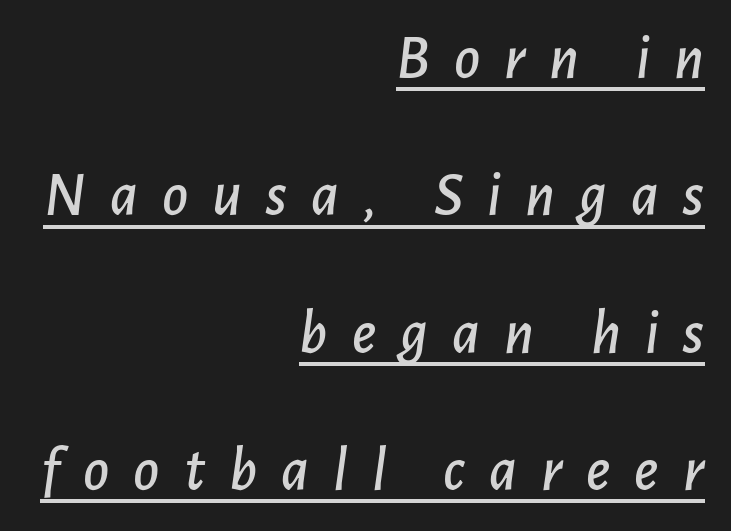
{"italic": "yes", "lean": "right", "slant_degrees": 7, "width": "normal", "stroke_contrast": "low", "x_height": "medium", "monospaced": "no", "underline": "yes", "align": "right", "line_spacing": "loose", "line_spacing_ratio": 2.18, "letter_spacing": "wide", "letter_spacing_em": 0.38, "glyph_px": 63}
